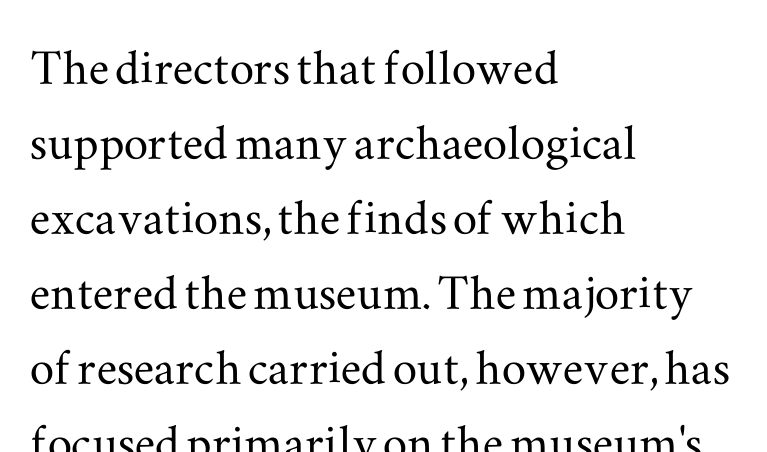
{"serif": "yes", "italic": "no", "width": "wide", "stroke_contrast": "medium", "x_height": "small", "monospaced": "no", "underline": "no", "align": "left", "line_spacing_ratio": 1.23, "letter_spacing": "normal", "letter_spacing_em": 0.0, "glyph_px": 61}
